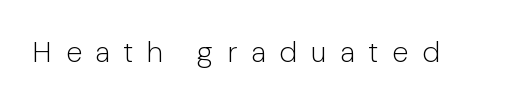
{"serif": "no", "italic": "no", "bold": "no", "weight": "light", "width": "normal", "stroke_contrast": "low", "x_height": "medium", "monospaced": "no", "underline": "no", "letter_spacing": "wide", "letter_spacing_em": 0.47, "glyph_px": 29}
